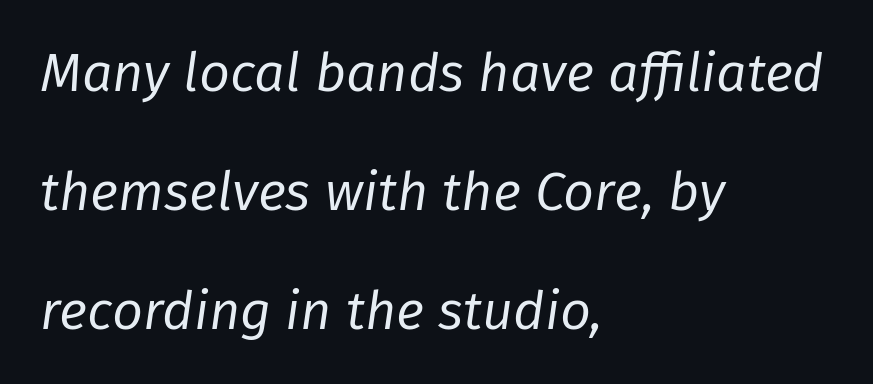
Q: Is the text bold? A: No.
Q: Is the text italic (slanted)? A: Yes, it leans right by about 8 degrees.
Q: Is the text underlined? A: No.
Q: How is the paragraph aligned? A: Left-aligned.
Q: Is the spacing between letters normal or unusually wide? A: Normal.
Q: Is the spacing between lines tight, normal or loose? A: Loose.
Q: Width (condensed, normal, or wide)? A: Normal.
Q: Stroke contrast? A: Low.
Q: x-height? A: Medium.
Q: Monospaced? A: No.
